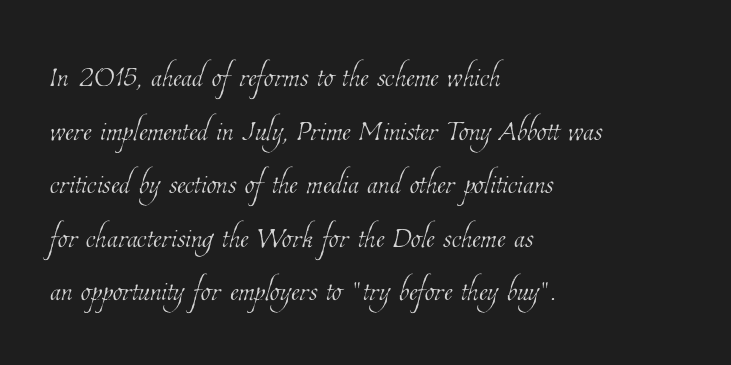
Q: Is the text bold? A: No.
Q: Is the text underlined? A: No.
Q: How is the paragraph aligned? A: Left-aligned.
Q: Is the spacing between letters normal or unusually wide? A: Normal.
Q: Is the spacing between lines tight, normal or loose? A: Normal.
Q: Width (condensed, normal, or wide)? A: Condensed.
Q: Stroke contrast? A: Low.
Q: x-height? A: Medium.
Q: Monospaced? A: No.
